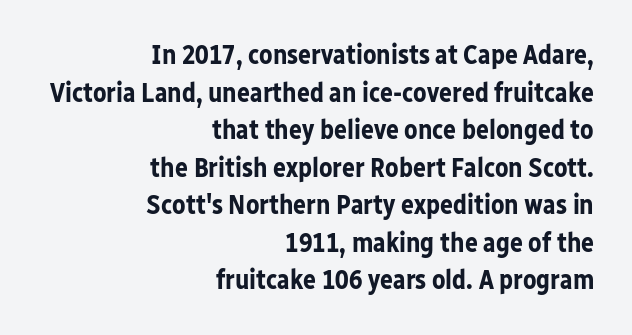
{"italic": "no", "bold": "yes", "underline": "no", "align": "right", "line_spacing": "normal", "line_spacing_ratio": 1.39, "letter_spacing": "normal", "letter_spacing_em": 0.0, "glyph_px": 27}
